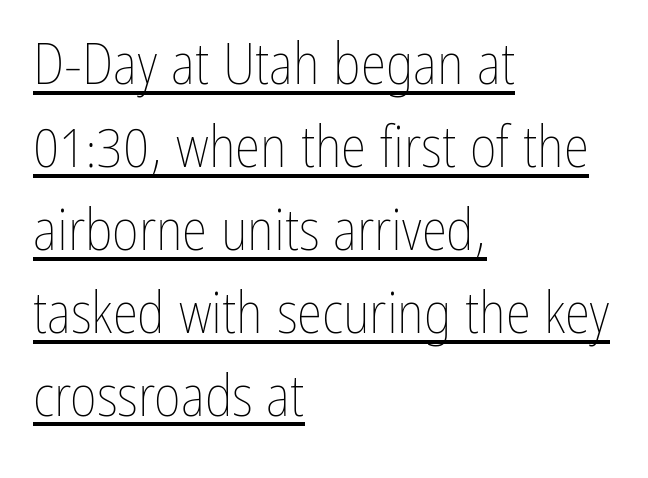
{"italic": "no", "bold": "no", "weight": "thin", "width": "condensed", "stroke_contrast": "low", "x_height": "medium", "monospaced": "no", "underline": "yes", "align": "left", "line_spacing": "normal", "line_spacing_ratio": 1.43, "letter_spacing": "normal", "letter_spacing_em": 0.0, "glyph_px": 58}
